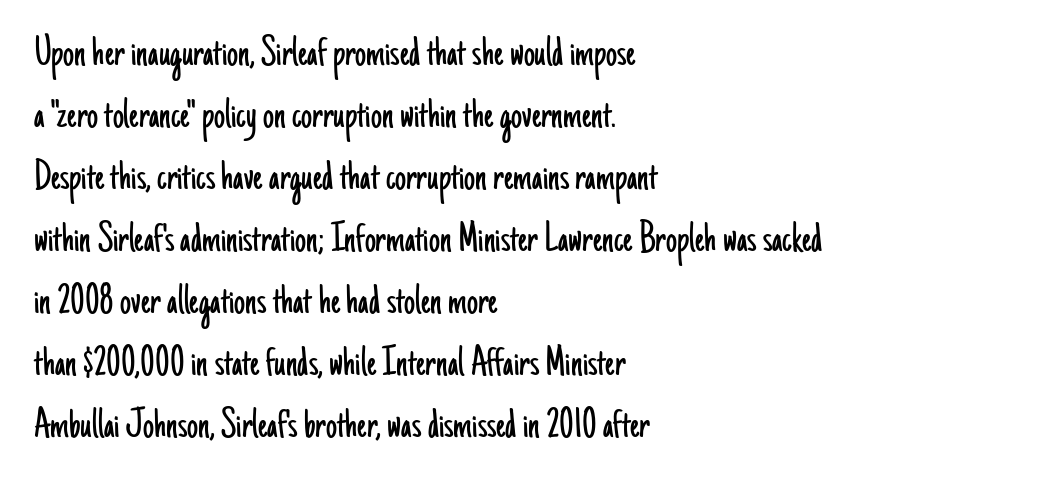
{"serif": "no", "italic": "no", "bold": "no", "weight": "light", "width": "condensed", "stroke_contrast": "low", "x_height": "small", "monospaced": "no", "underline": "no", "align": "left", "line_spacing": "normal", "line_spacing_ratio": 1.41, "letter_spacing": "normal", "letter_spacing_em": 0.0, "glyph_px": 44}
